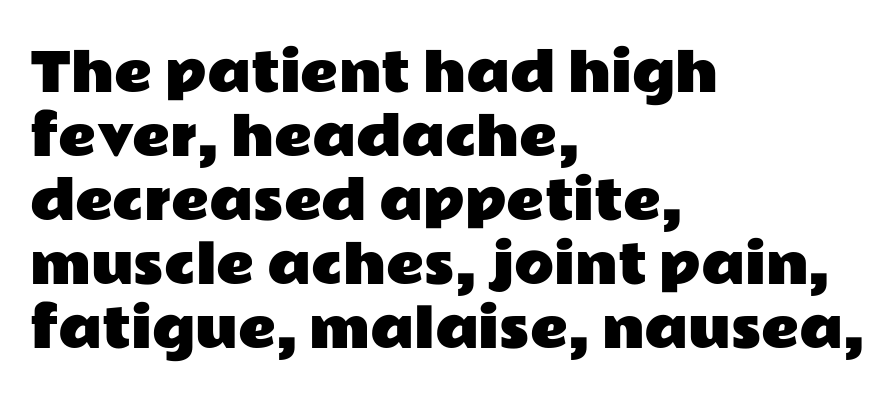
Characters remain perfectly vertical along every line. These lines stack with their left ends in a neat column. The tracking reads as untouched default to a designer's eye. Note: no serifs on the glyphs. These lines are rendered in a variable-pitch font.
